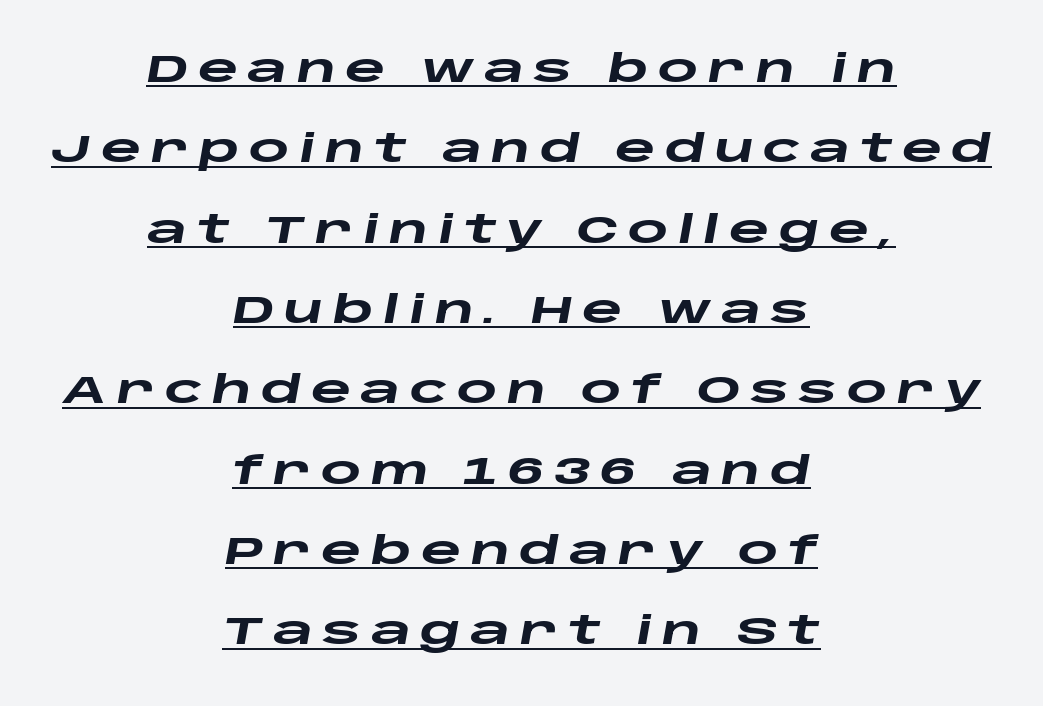
{"italic": "yes", "lean": "right", "slant_degrees": 10, "bold": "yes", "weight": "heavy", "width": "wide", "stroke_contrast": "low", "x_height": "large", "monospaced": "no", "underline": "yes", "align": "center", "line_spacing": "loose", "line_spacing_ratio": 2.06, "letter_spacing": "wide", "letter_spacing_em": 0.24, "glyph_px": 39}
